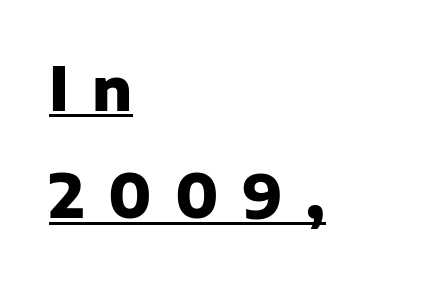
Q: Is the text bold? A: Yes.
Q: Is the text italic (slanted)? A: No, it is upright.
Q: Is the typeface a serif or a sans-serif typeface? A: Sans-serif.
Q: Is the text underlined? A: Yes.
Q: How is the paragraph aligned? A: Left-aligned.
Q: Is the spacing between letters normal or unusually wide? A: Unusually wide.
Q: Width (condensed, normal, or wide)? A: Normal.
Q: Stroke contrast? A: Low.
Q: x-height? A: Medium.
Q: Monospaced? A: No.
